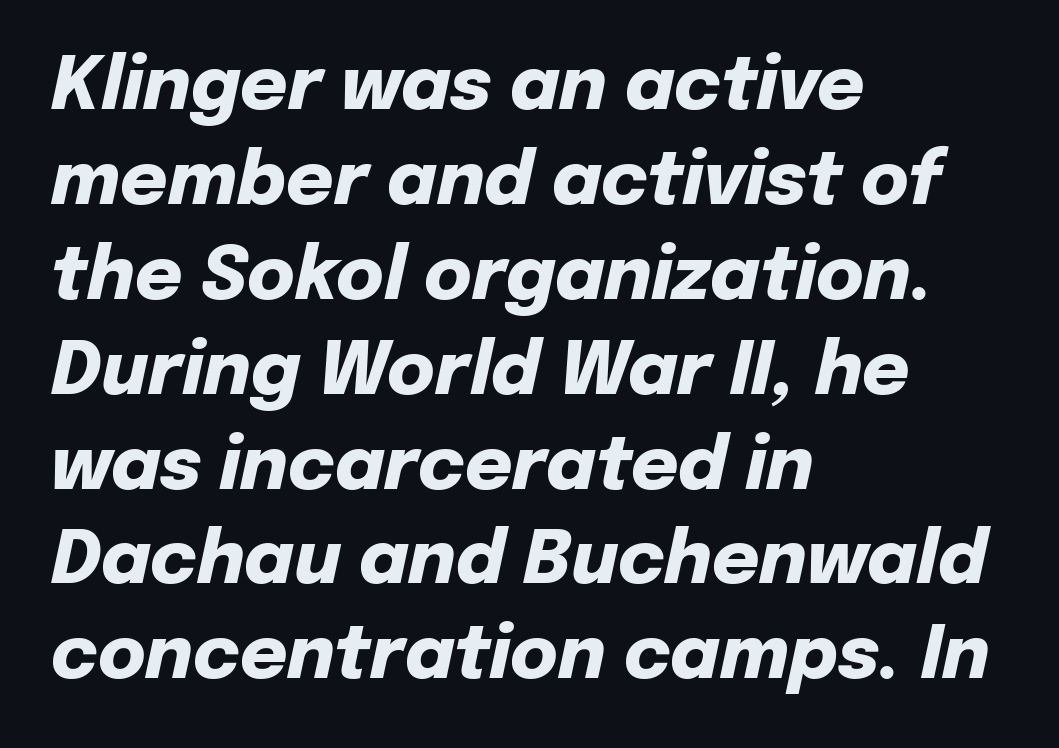
The image shows 73 px heavy type, italic (leaning right); set left-aligned, normal line spacing (1.3x), normal letter spacing, not underlined; low stroke contrast and a medium x-height.
